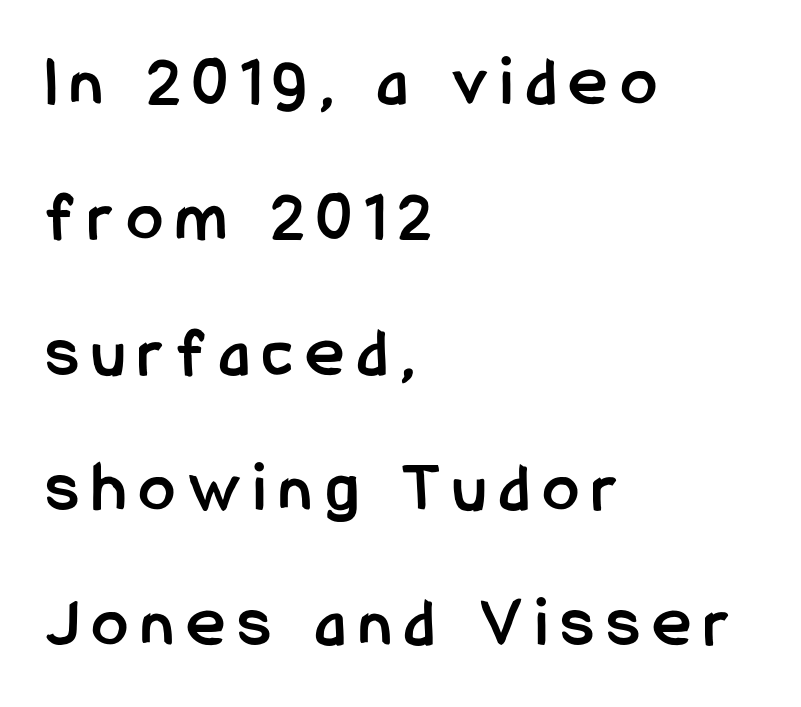
The image shows 72 px semibold, condensed sans-serif type, upright; set left-aligned, line spacing 1.88x, not underlined; low stroke contrast and a medium x-height.
